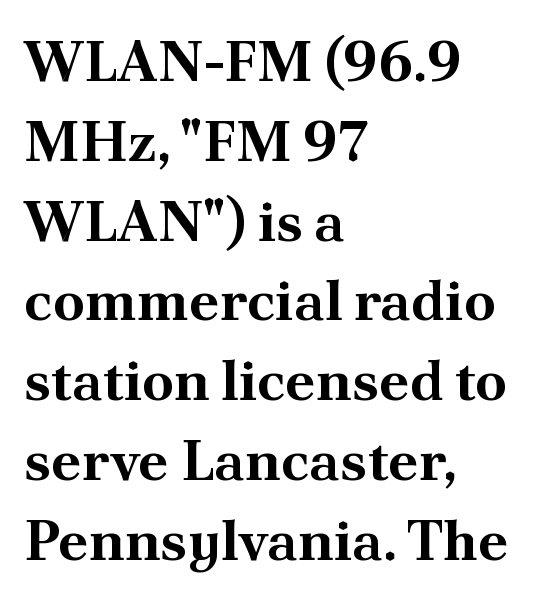
Q: Is the text bold? A: Yes.
Q: Is the text italic (slanted)? A: No, it is upright.
Q: Is the typeface a serif or a sans-serif typeface? A: Serif.
Q: Is the text underlined? A: No.
Q: How is the paragraph aligned? A: Left-aligned.
Q: Is the spacing between letters normal or unusually wide? A: Normal.
Q: Is the spacing between lines tight, normal or loose? A: Normal.
Q: Width (condensed, normal, or wide)? A: Normal.
Q: Stroke contrast? A: Medium.
Q: x-height? A: Small.
Q: Monospaced? A: No.
